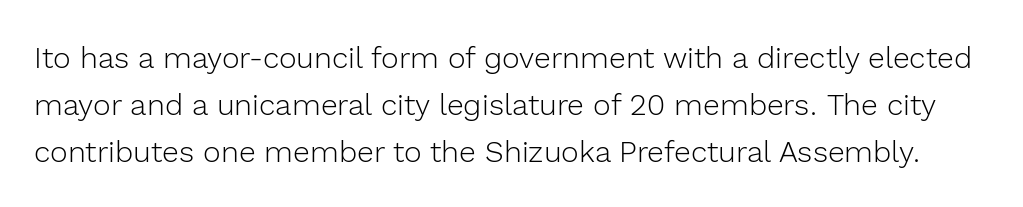
Q: Is the text bold? A: No.
Q: Is the text italic (slanted)? A: No, it is upright.
Q: Is the typeface a serif or a sans-serif typeface? A: Sans-serif.
Q: Is the text underlined? A: No.
Q: Is the spacing between letters normal or unusually wide? A: Normal.
Q: Is the spacing between lines tight, normal or loose? A: Normal.
Q: Width (condensed, normal, or wide)? A: Normal.
Q: x-height? A: Medium.
Q: Monospaced? A: No.
